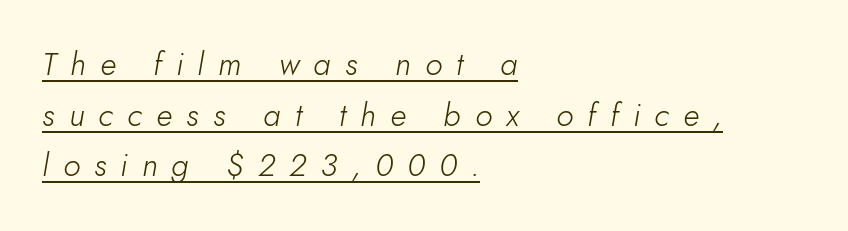
The image shows 32 px light type, italic (leaning right); set left-aligned, normal line spacing (1.58x), unusually wide letter spacing (+0.44 em), underlined; low stroke contrast and a small x-height.
